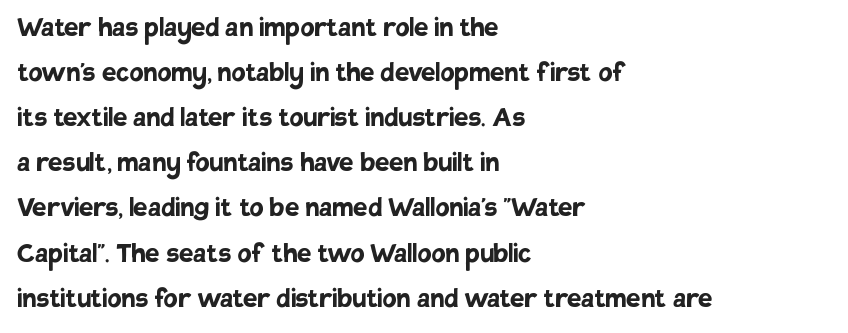
The image shows 32 px semibold sans-serif type, upright; set left-aligned, normal line spacing (1.41x), normal letter spacing, not underlined; low stroke contrast and a large x-height.
